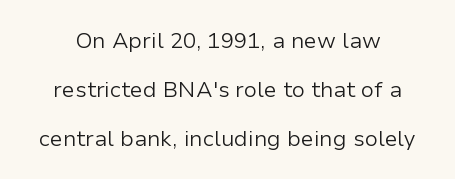
The image shows 22 px text type, upright; set loose line spacing (2.22x), normal letter spacing, not underlined.
